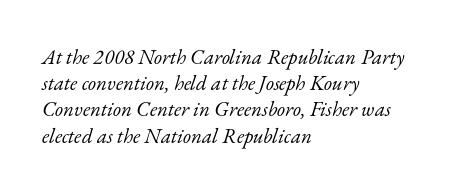
{"italic": "yes", "lean": "right", "slant_degrees": 17, "bold": "no", "underline": "no", "align": "left", "line_spacing": "normal", "line_spacing_ratio": 1.25, "letter_spacing": "normal", "letter_spacing_em": 0.0, "glyph_px": 21}
